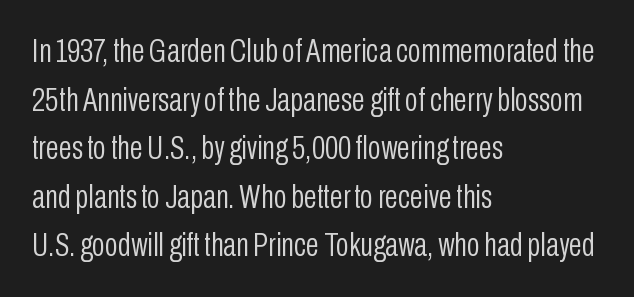
{"serif": "no", "italic": "no", "bold": "no", "weight": "light", "width": "condensed", "stroke_contrast": "low", "x_height": "medium", "monospaced": "no", "underline": "no", "align": "left", "line_spacing": "normal", "line_spacing_ratio": 1.43, "letter_spacing": "normal", "letter_spacing_em": 0.0, "glyph_px": 34}
